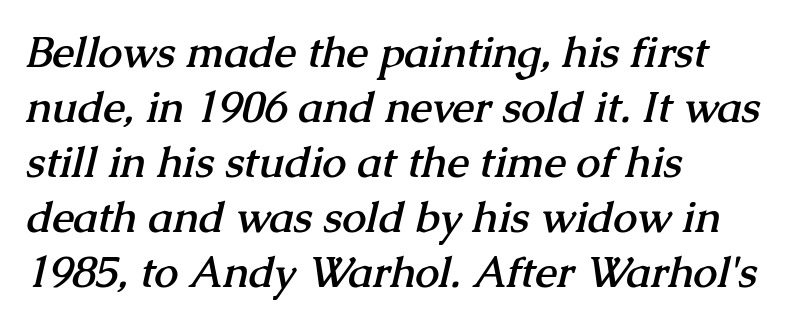
The image shows 43 px semibold serif type; set left-aligned, normal line spacing (1.28x), normal letter spacing, not underlined; medium stroke contrast and a medium x-height.
